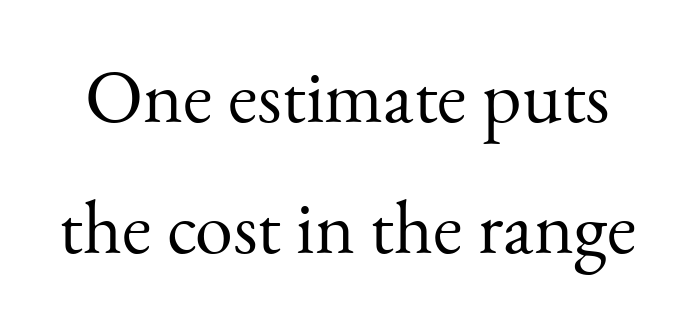
The passage shown is typed in a proportional face where columns would drift. Bold? No — there's no thickening of the strokes. Ascenders rise straight up at ninety degrees. Letters rest on an invisible, unmarked baseline.
